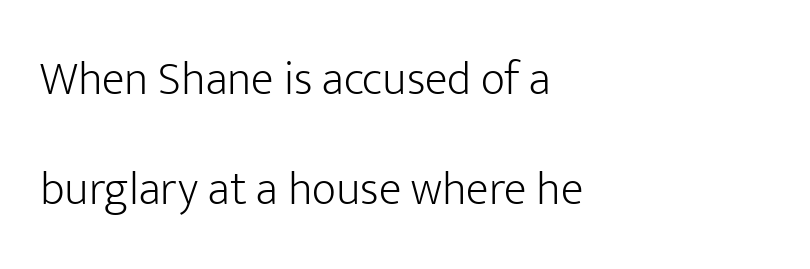
The image shows 47 px light sans-serif type, upright; set left-aligned, loose line spacing (2.34x), normal letter spacing, not underlined; low stroke contrast and a medium x-height.
